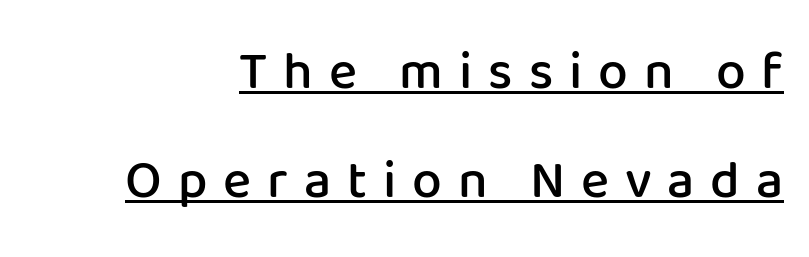
{"serif": "no", "italic": "no", "bold": "semi", "weight": "semibold", "width": "normal", "stroke_contrast": "low", "x_height": "medium", "monospaced": "no", "underline": "yes", "line_spacing": "loose", "line_spacing_ratio": 2.06, "letter_spacing": "wide", "letter_spacing_em": 0.3, "glyph_px": 53}
